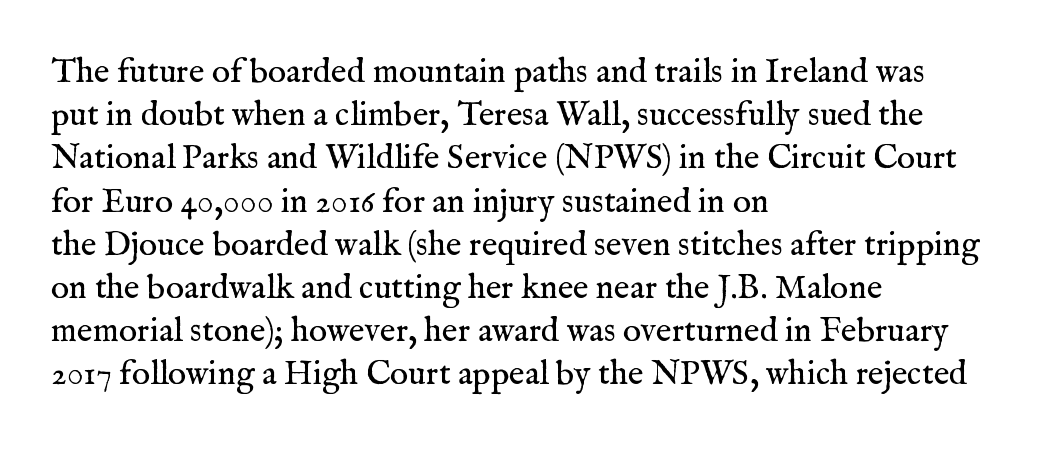
{"serif": "yes", "italic": "no", "bold": "no", "weight": "regular", "width": "normal", "stroke_contrast": "medium", "x_height": "medium", "monospaced": "no", "underline": "no", "align": "left", "line_spacing": "normal", "line_spacing_ratio": 1.27, "letter_spacing": "normal", "letter_spacing_em": 0.0, "glyph_px": 34}
